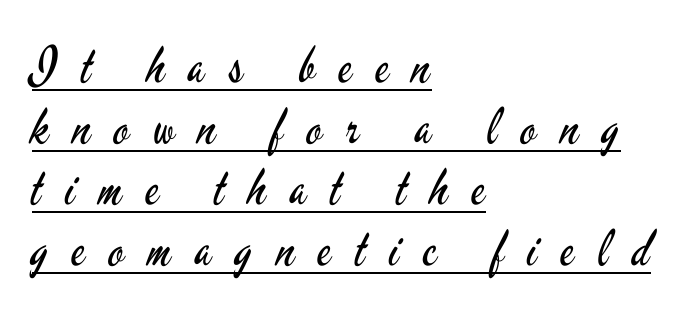
The image shows 50 px regular-weight, condensed sans-serif type; set left-aligned, line spacing 1.22x, unusually wide letter spacing (+0.48 em), underlined; low stroke contrast and a small x-height.
